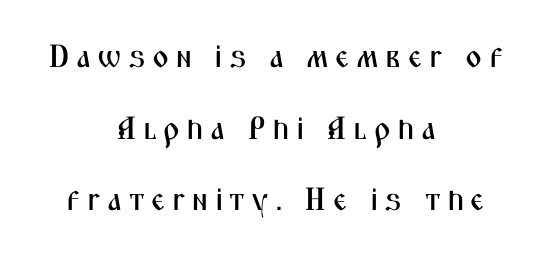
Classification — sans serif. Centered paragraph, ragged on both sides. Vertically, the passage feels expansive, rows floating well apart. Every character sits straight up, as roman type does.
